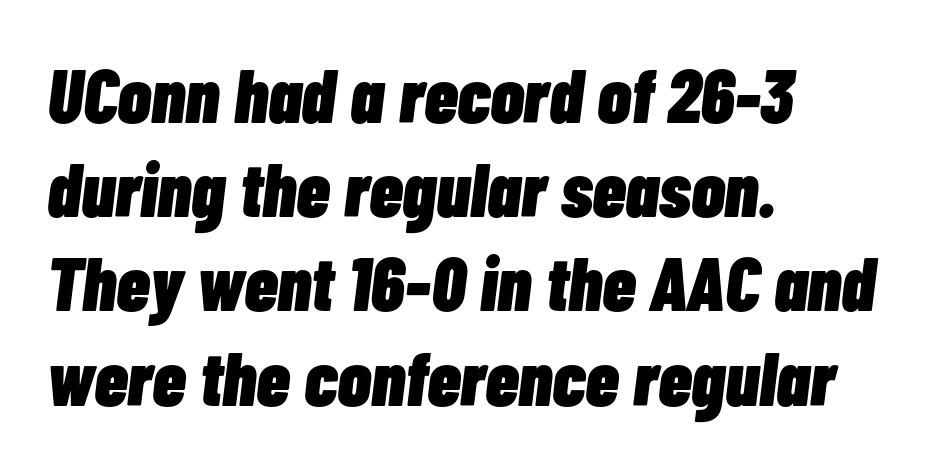
{"italic": "yes", "lean": "right", "slant_degrees": 7, "bold": "yes", "weight": "heavy", "width": "condensed", "stroke_contrast": "low", "x_height": "medium", "monospaced": "no", "underline": "no", "align": "left", "line_spacing_ratio": 1.24, "letter_spacing": "normal", "letter_spacing_em": 0.0, "glyph_px": 76}
